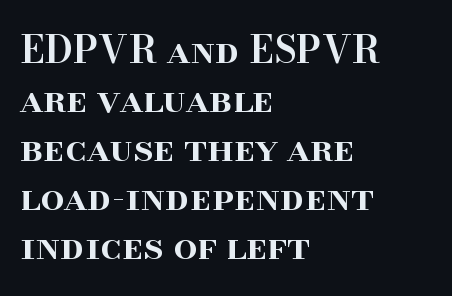
Q: Is the text bold? A: Semi-bold.
Q: Is the text italic (slanted)? A: No, it is upright.
Q: Is the typeface a serif or a sans-serif typeface? A: Serif.
Q: Is the text underlined? A: No.
Q: How is the paragraph aligned? A: Left-aligned.
Q: Is the spacing between letters normal or unusually wide? A: Normal.
Q: Is the spacing between lines tight, normal or loose? A: Normal.
Q: Width (condensed, normal, or wide)? A: Normal.
Q: Stroke contrast? A: High.
Q: x-height? A: Small.
Q: Monospaced? A: No.
